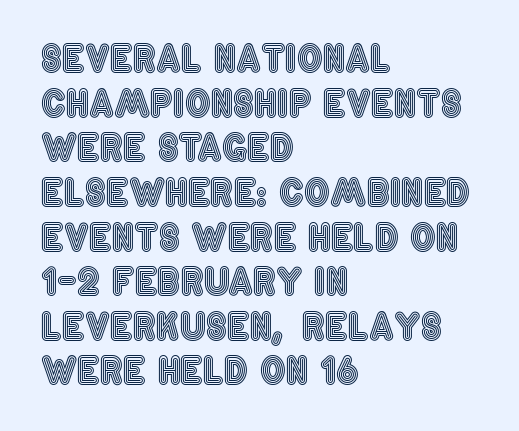
{"italic": "no", "width": "condensed", "x_height": "large", "monospaced": "no", "underline": "no", "align": "left", "line_spacing_ratio": 1.24, "letter_spacing": "normal", "letter_spacing_em": 0.0, "glyph_px": 36}
